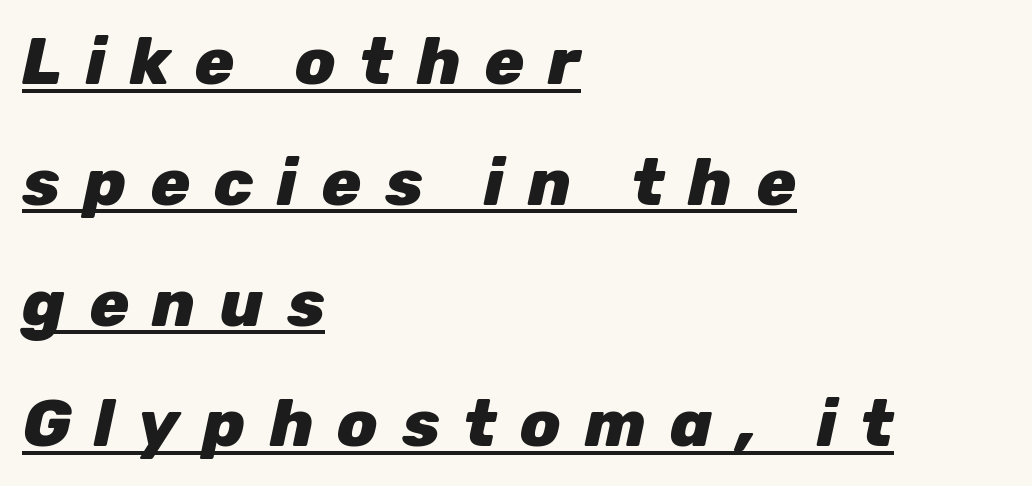
The passage shown is underscored from start to finish. The whole block is typeset with a tilt. Summary of weight: heavy, a full bold. The horizontal fit of the characters is loose and conspicuously gappy.
